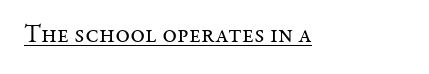
Q: Is the text bold? A: No.
Q: Is the text italic (slanted)? A: No, it is upright.
Q: Is the text underlined? A: Yes.
Q: Is the spacing between letters normal or unusually wide? A: Normal.
